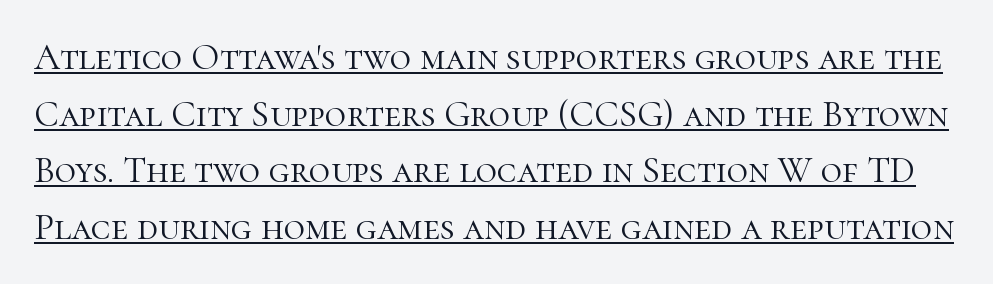
{"serif": "yes", "italic": "no", "bold": "no", "weight": "light", "width": "normal", "stroke_contrast": "high", "x_height": "medium", "monospaced": "no", "underline": "yes", "line_spacing": "normal", "line_spacing_ratio": 1.53, "letter_spacing": "normal", "letter_spacing_em": 0.0, "glyph_px": 37}
